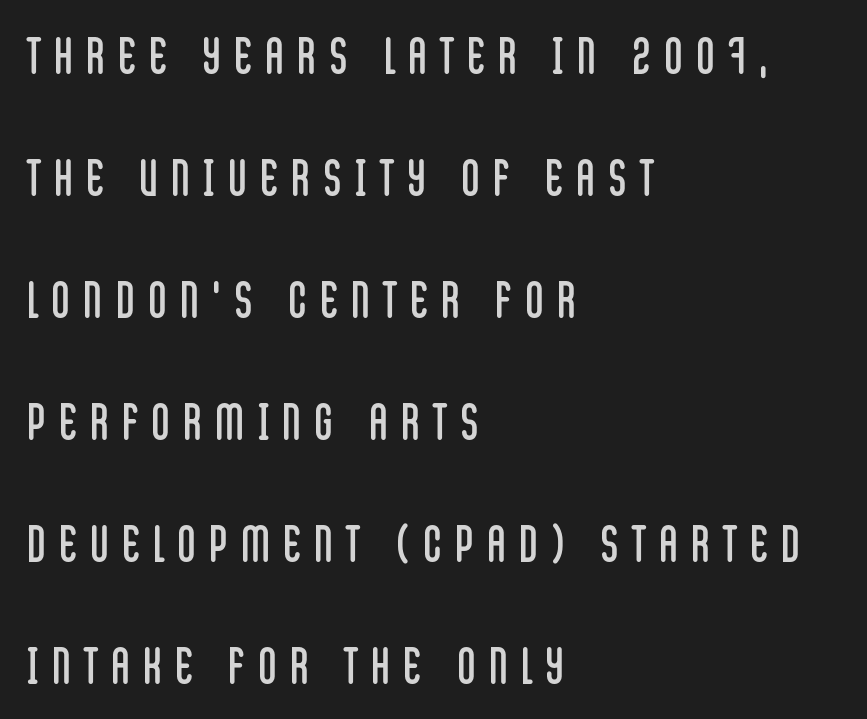
Q: Is the text bold? A: No.
Q: Is the text italic (slanted)? A: No, it is upright.
Q: Is the typeface a serif or a sans-serif typeface? A: Sans-serif.
Q: Is the text underlined? A: No.
Q: How is the paragraph aligned? A: Left-aligned.
Q: Is the spacing between letters normal or unusually wide? A: Unusually wide.
Q: Is the spacing between lines tight, normal or loose? A: Loose.
Q: Width (condensed, normal, or wide)? A: Condensed.
Q: Stroke contrast? A: Low.
Q: x-height? A: Large.
Q: Monospaced? A: No.
